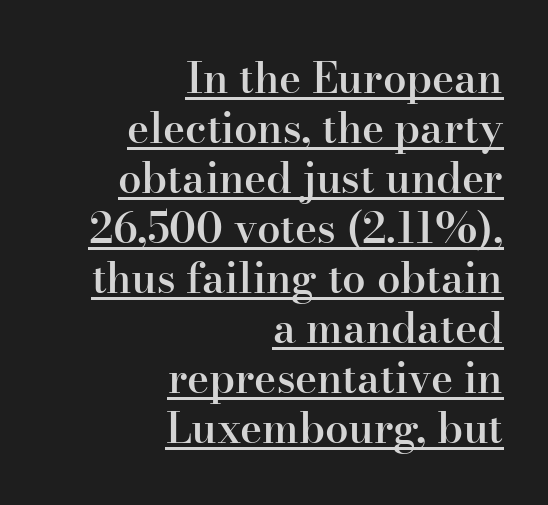
{"serif": "yes", "italic": "no", "bold": "semi", "weight": "semibold", "width": "normal", "stroke_contrast": "high", "x_height": "small", "monospaced": "no", "underline": "yes", "align": "right", "line_spacing_ratio": 1.19, "letter_spacing": "normal", "letter_spacing_em": 0.0, "glyph_px": 42}
